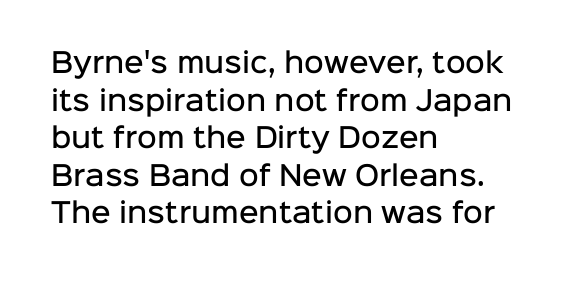
The image shows 27 px text type, upright; set left-aligned, normal line spacing (1.39x), normal letter spacing, not underlined.
